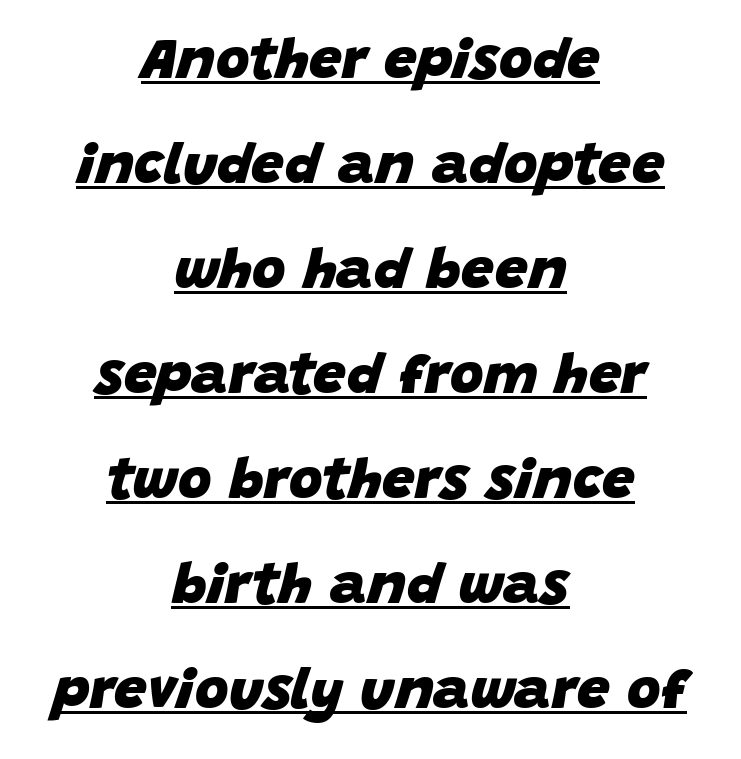
{"italic": "yes", "lean": "right", "slant_degrees": 15, "bold": "yes", "weight": "heavy", "width": "normal", "stroke_contrast": "low", "x_height": "large", "monospaced": "no", "underline": "yes", "align": "center", "line_spacing_ratio": 1.81, "letter_spacing": "normal", "letter_spacing_em": 0.0, "glyph_px": 58}
